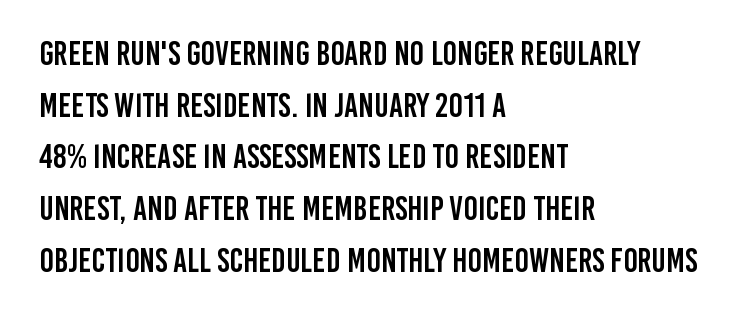
Q: Is the text italic (slanted)? A: No, it is upright.
Q: Is the typeface a serif or a sans-serif typeface? A: Sans-serif.
Q: Is the text underlined? A: No.
Q: How is the paragraph aligned? A: Left-aligned.
Q: Is the spacing between letters normal or unusually wide? A: Normal.
Q: Is the spacing between lines tight, normal or loose? A: Normal.
Q: Width (condensed, normal, or wide)? A: Condensed.
Q: Stroke contrast? A: Low.
Q: x-height? A: Large.
Q: Monospaced? A: No.
